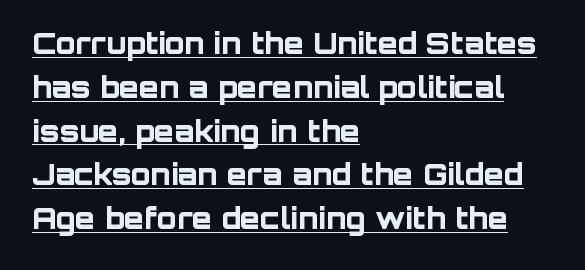
The image shows 29 px bold sans-serif type, upright; set left-aligned, normal line spacing (1.51x), normal letter spacing, underlined; low stroke contrast and a large x-height.
